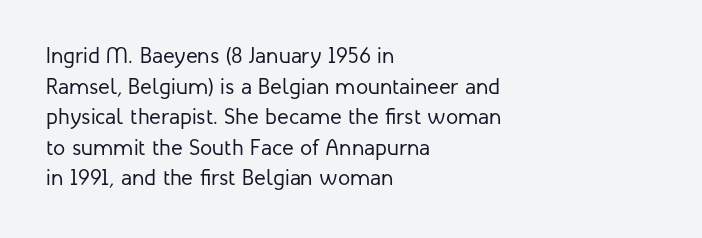
Here the glyphs are tracked normally, forming tight word shapes. This sample keeps an unexceptional amount of space between lines. Every character sits straight up, as roman type does. Each stroke keeps to a modest, everyday thickness or less. This rendering uses left alignment, leaving the right contour irregular. Descenders are the only things crossing below the line.
